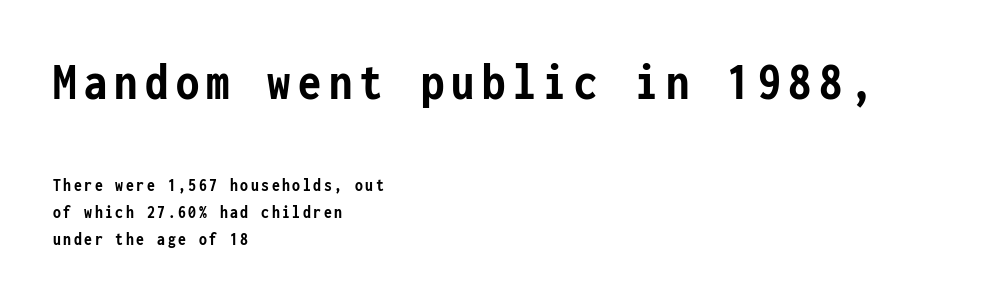
The image shows 53 px semibold, condensed sans-serif type, upright, monospaced; set left-aligned, normal line spacing (1.5x), not underlined; the first (top) block is 2.94x larger; low stroke contrast and a medium x-height.
